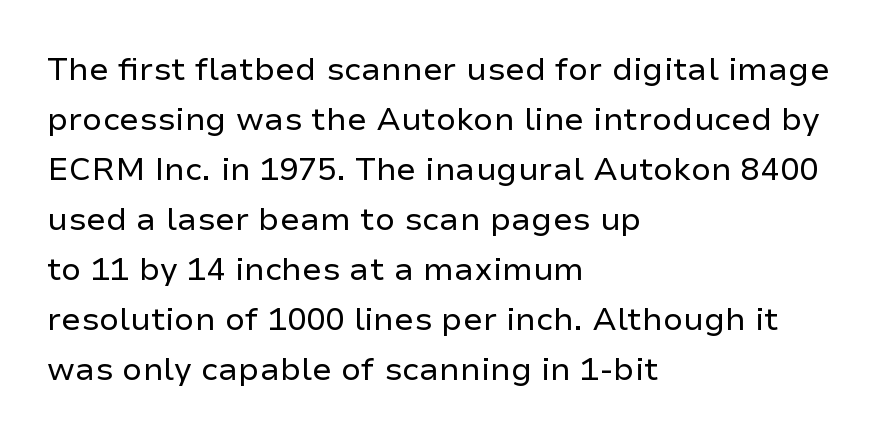
Spacing verdict: proportional, widths tailored to each character. Posture: upright roman. Each word holds together tightly as a unit, with standard inter-letter gaps. Decoration check: the copy has no underline. The typesetting does not lean heavy: it is not bold. The text was rendered using a sans face with plain stroke endings.
